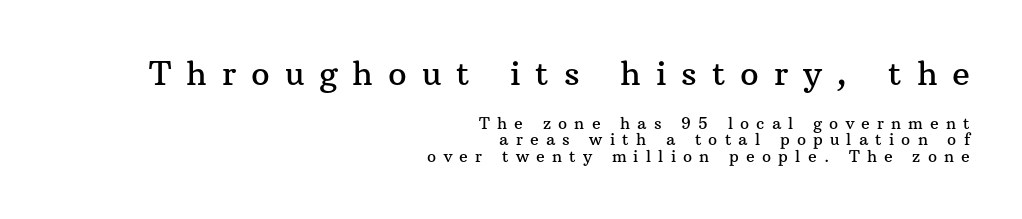
Q: Is the text italic (slanted)? A: No, it is upright.
Q: Is the typeface a serif or a sans-serif typeface? A: Serif.
Q: Is the text underlined? A: No.
Q: How is the paragraph aligned? A: Right-aligned.
Q: Is the spacing between letters normal or unusually wide? A: Unusually wide.
Q: Is the spacing between lines tight, normal or loose? A: Tight.
Q: Which block of text is set in a larger size, the first (top) or the second (bottom)? A: The first (top) one.
Q: Width (condensed, normal, or wide)? A: Normal.
Q: Stroke contrast? A: Medium.
Q: x-height? A: Medium.
Q: Monospaced? A: No.
